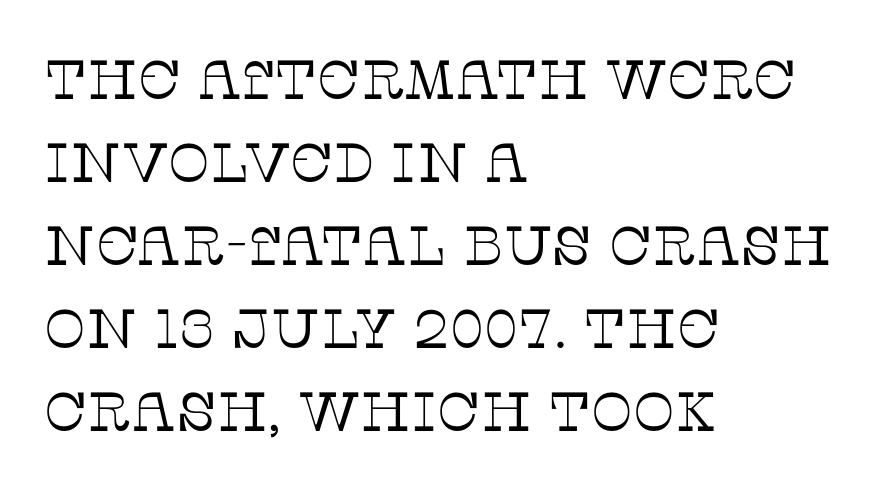
Varying glyph widths throughout — classic text-font behaviour. Serifs: yes, visible at the terminals of the letterforms. These lines stack with their left ends in a neat column. Tracking here is standard; glyphs follow each other at the usual distance. Heaviness? Minimal to ordinary, like unemphasized prose. A typesetter would call this leading conventional body-copy spacing.
